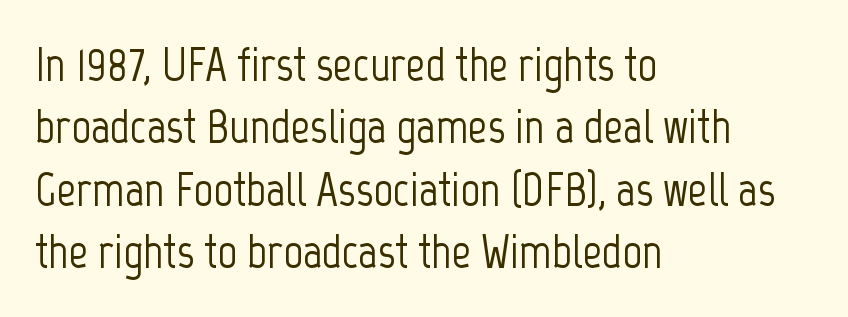
The image shows 48 px condensed sans-serif type, upright; set left-aligned, normal line spacing (1.3x), normal letter spacing, not underlined; low stroke contrast and a medium x-height.
